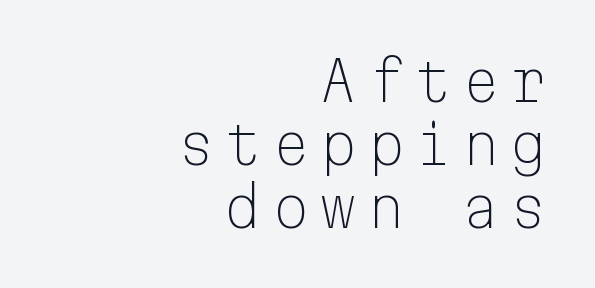
Q: Is the text bold? A: No.
Q: Is the text italic (slanted)? A: No, it is upright.
Q: Is the typeface a serif or a sans-serif typeface? A: Sans-serif.
Q: Is the text underlined? A: No.
Q: How is the paragraph aligned? A: Right-aligned.
Q: Width (condensed, normal, or wide)? A: Normal.
Q: Stroke contrast? A: Low.
Q: x-height? A: Medium.
Q: Monospaced? A: Yes.
